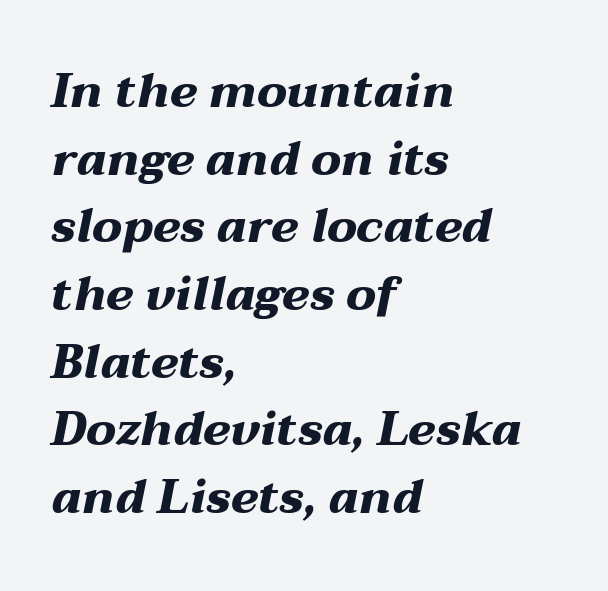
The image shows 47 px heavy, wide type, italic (leaning right); set left-aligned, normal line spacing (1.44x), normal letter spacing, not underlined; medium stroke contrast and a medium x-height.
